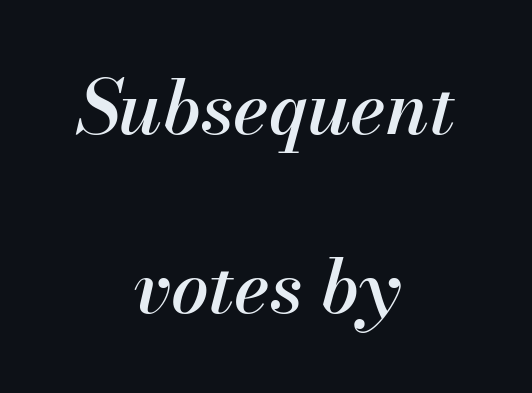
{"italic": "yes", "lean": "right", "slant_degrees": 13, "width": "normal", "stroke_contrast": "medium", "x_height": "small", "monospaced": "no", "underline": "no", "align": "center", "line_spacing": "loose", "line_spacing_ratio": 2.39, "letter_spacing": "normal", "letter_spacing_em": 0.0, "glyph_px": 75}
